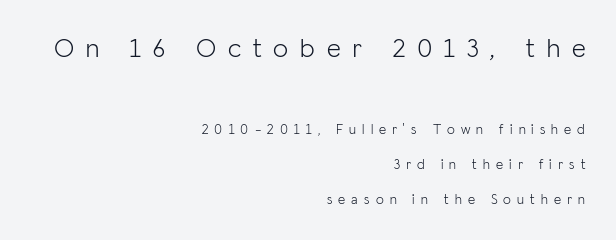
The image shows 27 px text type, upright; set right-aligned, loose line spacing (2.5x), unusually wide letter spacing (+0.44 em), not underlined; the first (top) block is 1.93x larger.
